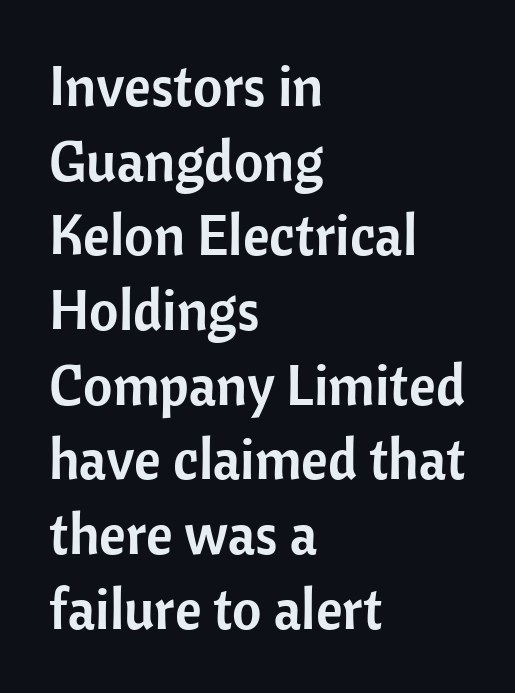
Where is the straight margin? On the left. Just letters on the line, the space beneath them empty. A typesetter would call this proportional, since set widths differ per character. Default kerning and tracking; the words read as compact shapes.
